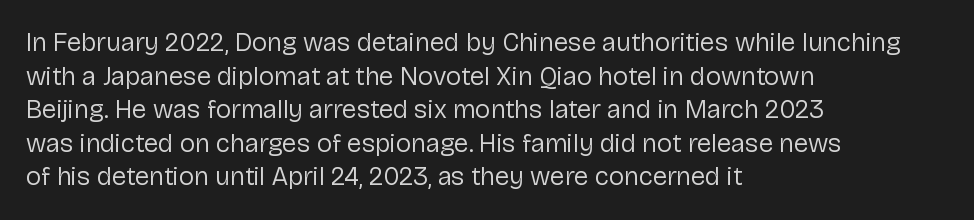
The image shows 26 px text type, upright; set left-aligned, normal line spacing (1.29x), normal letter spacing, not underlined.
